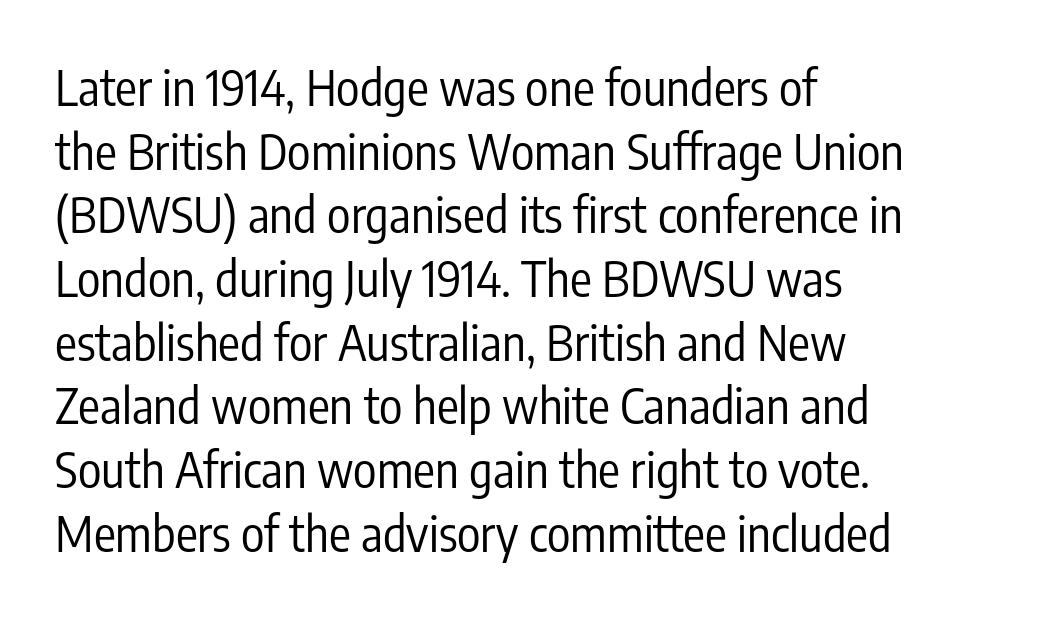
The image shows 49 px regular-weight, condensed sans-serif type, upright; set left-aligned, normal line spacing (1.3x), normal letter spacing, not underlined; low stroke contrast and a medium x-height.
